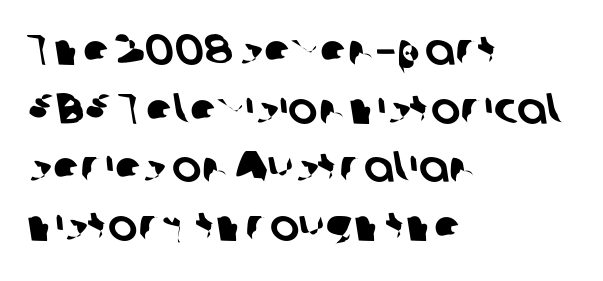
The image shows 44 px sans-serif type; set left-aligned, normal line spacing (1.33x), normal letter spacing, not underlined; low stroke contrast and a medium x-height.
